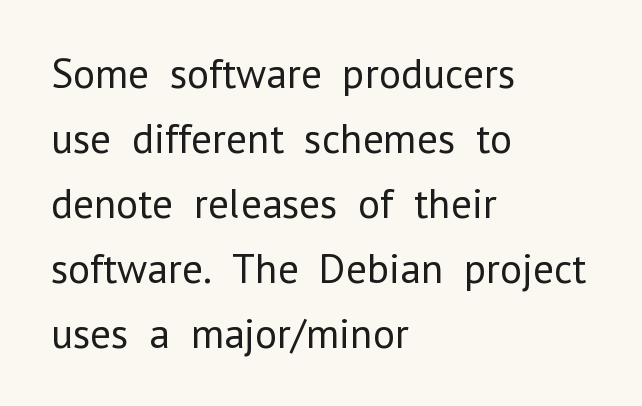
{"serif": "no", "italic": "no", "bold": "no", "weight": "regular", "width": "normal", "stroke_contrast": "low", "x_height": "medium", "monospaced": "no", "underline": "no", "align": "left", "line_spacing": "normal", "line_spacing_ratio": 1.55, "letter_spacing": "normal", "letter_spacing_em": 0.0, "glyph_px": 42}
